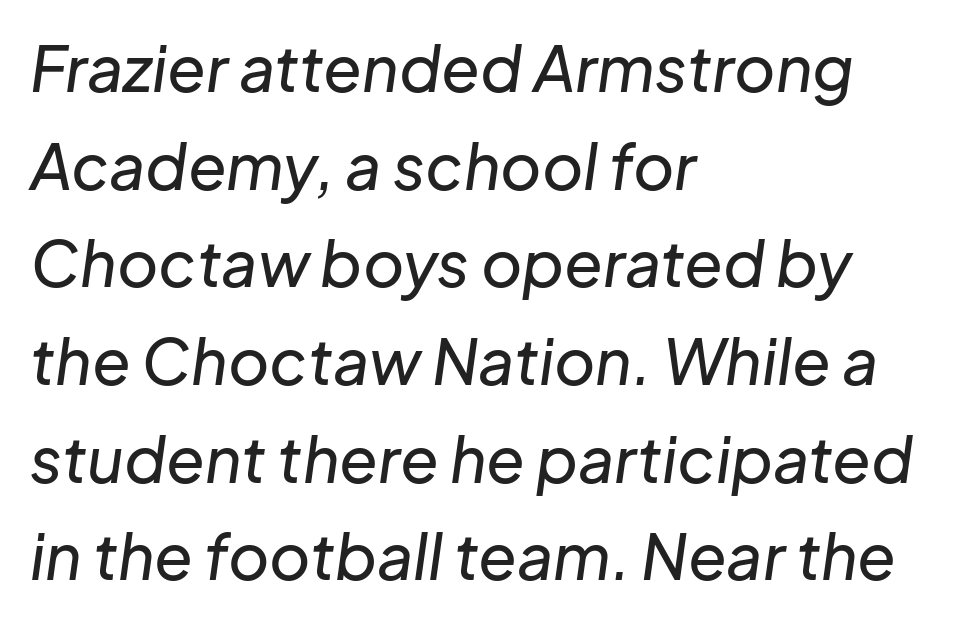
Think of a printed novel: that variable character pitch is what you see here. A typesetter would call this leading conventional body-copy spacing. Between one letter and the next there's only the usual sliver of space. Notice how the stems are inclined rather than vertical — that's the hallmark of italics. Horizontal alignment here is leftward, the default for most running prose.
